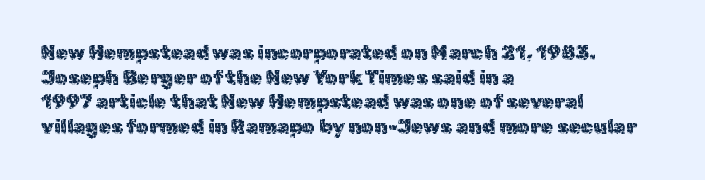
Here the glyphs are tracked normally, forming tight word shapes. The baseline area is clear. Ascenders rise straight up at ninety degrees. These lines stack with their left ends in a neat column.
